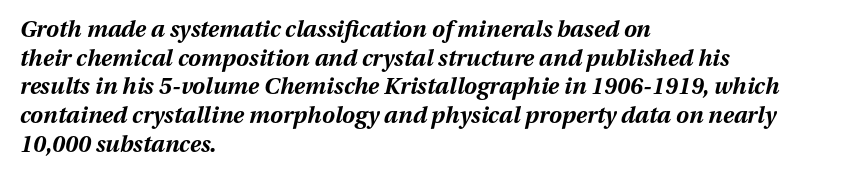
The image shows 23 px bold type, italic (leaning right); set left-aligned, normal line spacing (1.25x), normal letter spacing, not underlined.
